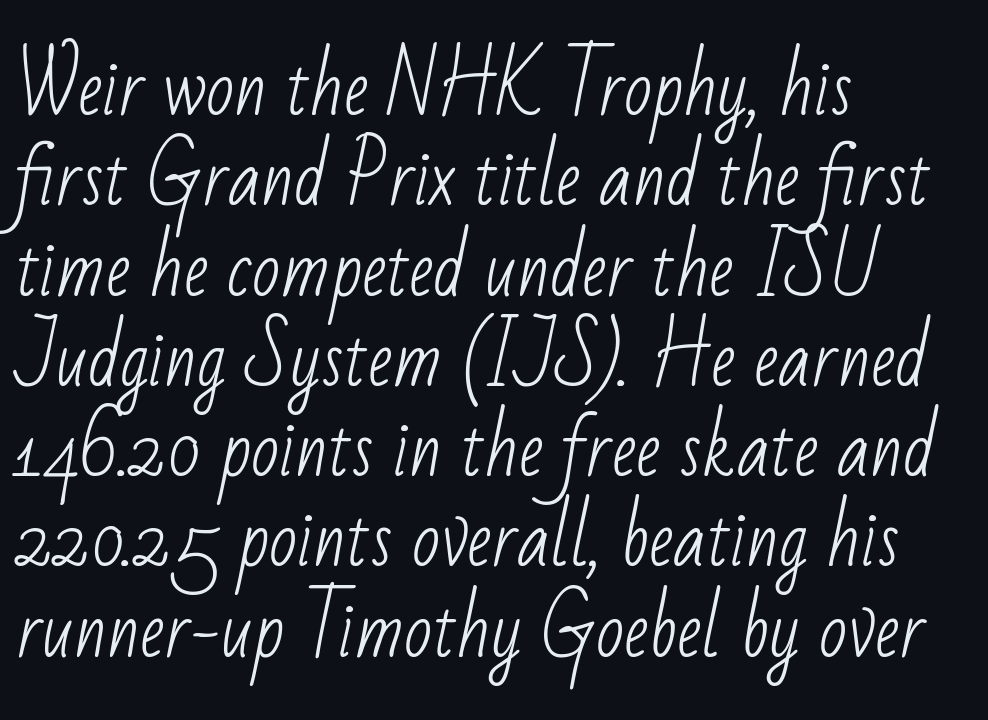
The image shows 74 px light, condensed sans-serif type; set left-aligned, line spacing 1.22x, normal letter spacing, not underlined; low stroke contrast and a small x-height.
